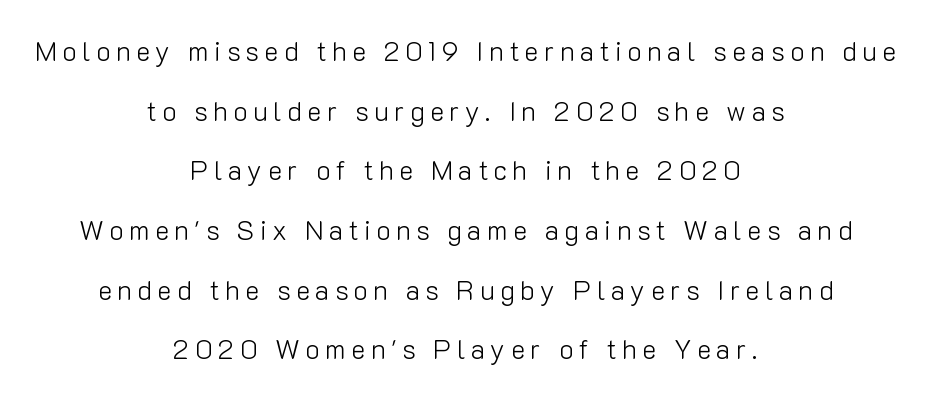
A light-to-regular cut is what we see here. You can tell it's not italic because the verticals are truly vertical. Reading down the column, the eye jumps a long way to each next line. The baseline area is clear. The letters are spread apart with noticeably loose tracking. The paragraph shown floats in the horizontal middle.
